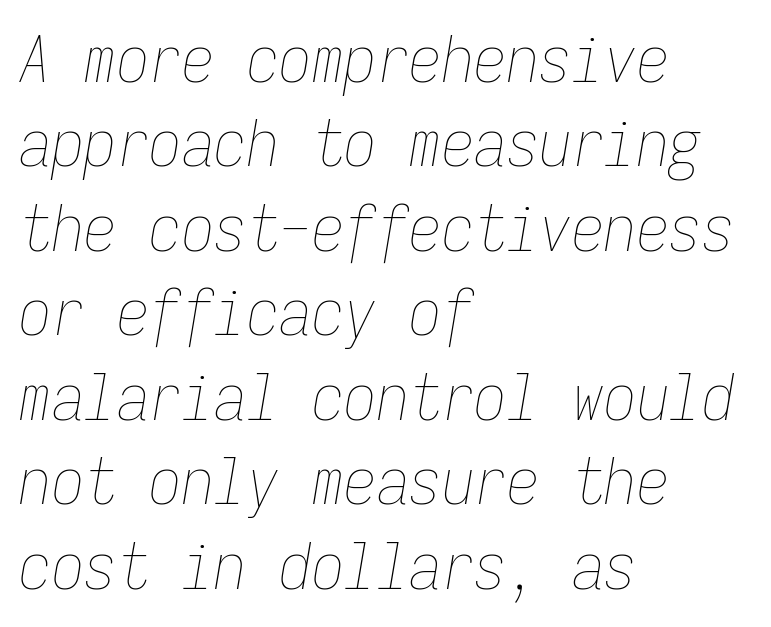
Q: Is the text bold? A: No.
Q: Is the text italic (slanted)? A: Yes, it leans right by about 9 degrees.
Q: Is the text underlined? A: No.
Q: How is the paragraph aligned? A: Left-aligned.
Q: Is the spacing between letters normal or unusually wide? A: Normal.
Q: Is the spacing between lines tight, normal or loose? A: Normal.
Q: Width (condensed, normal, or wide)? A: Condensed.
Q: Stroke contrast? A: Low.
Q: x-height? A: Medium.
Q: Monospaced? A: Yes.
